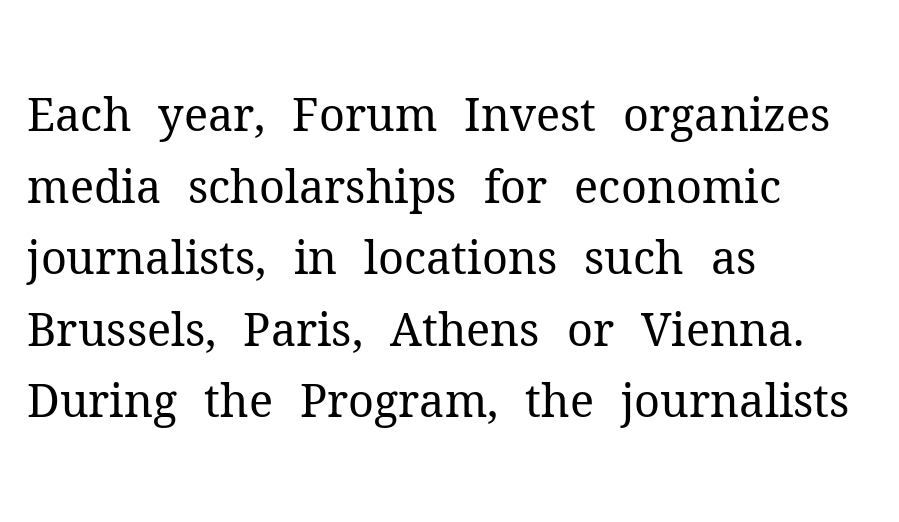
Classification — serif. The passage shown stacks its lines at a standard gap. Stems here are at most as thick as an everyday book face. Does extra space separate the letters? No, they use regular spacing. Unlike italic type, these characters show no tilt at all. These lines stack with their left ends in a neat column.
